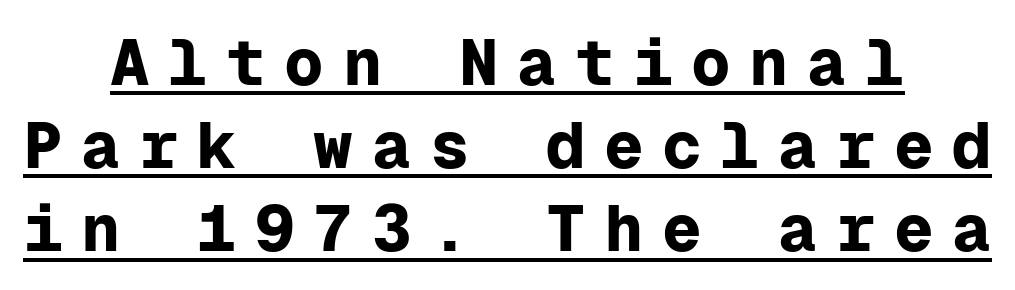
The image shows 66 px bold sans-serif type, upright, monospaced; set centered, normal line spacing (1.26x), unusually wide letter spacing (+0.28 em), underlined; low stroke contrast and a medium x-height.
